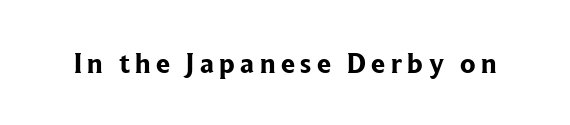
Here the glyphs are tracked loosely, breaking word shapes into spaced letters. The passage shown is not underscored anywhere. Unlike a clean sans, this face finishes its strokes with serifs. Heavy-handed strokes throughout: this text is bold. The letters advance in unequal steps, a hallmark of proportional type.
